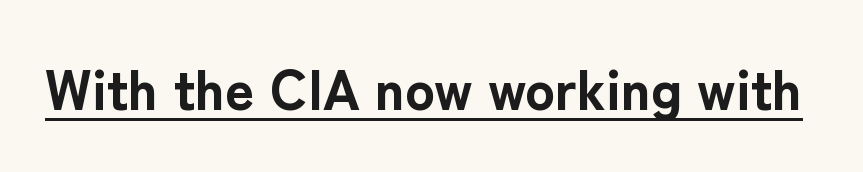
The image shows 56 px bold sans-serif type, upright; set normal letter spacing, underlined; low stroke contrast and a medium x-height.
